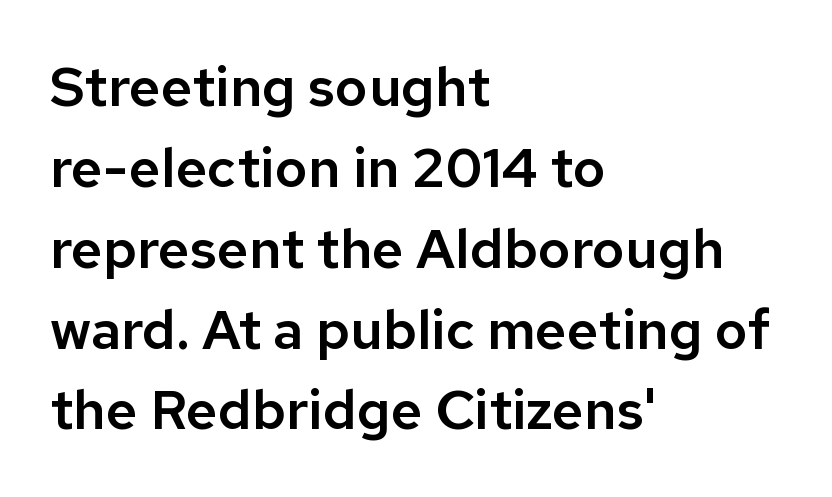
The image shows 55 px sans-serif type, upright; set left-aligned, normal line spacing (1.47x), normal letter spacing, not underlined; low stroke contrast and a medium x-height.
